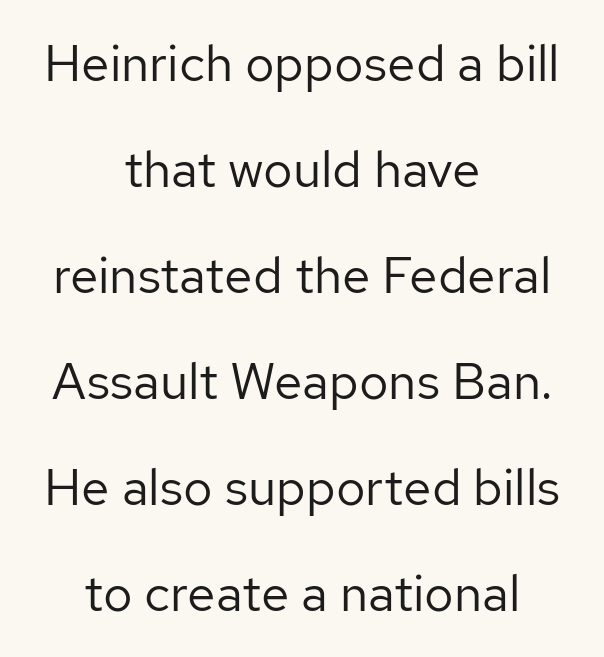
{"serif": "no", "italic": "no", "bold": "no", "weight": "regular", "width": "normal", "stroke_contrast": "low", "x_height": "medium", "monospaced": "no", "underline": "no", "align": "center", "line_spacing": "loose", "line_spacing_ratio": 2.08, "letter_spacing": "normal", "letter_spacing_em": 0.0, "glyph_px": 51}
